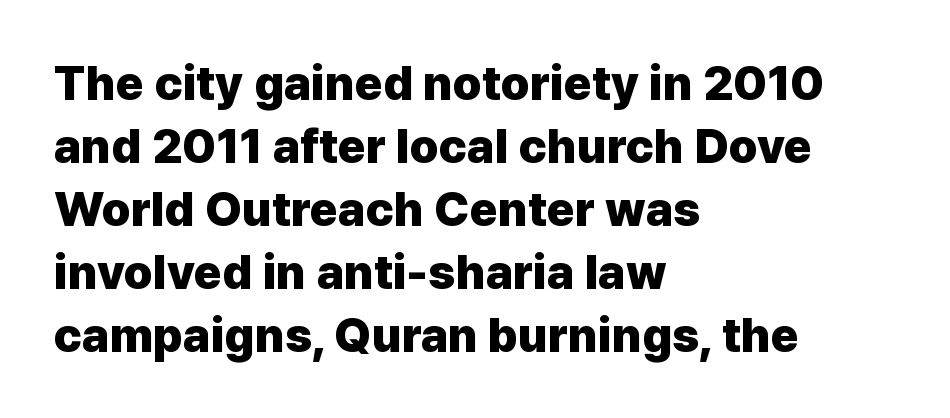
Character widths vary here, with narrow letters taking less room than wide ones. You'd pick this weight for a headline — it's a proper bold. Evenly set lines give the paragraph a standard silhouette. Ascenders rise straight up at ninety degrees. What stands out about the letter spacing? Nothing — it is the standard amount.
